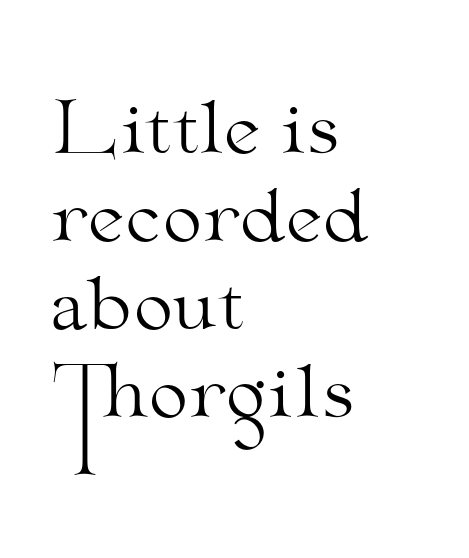
Here the designer chose a conventional face with non-uniform glyph widths. Rule under the text: the space is simply empty. Characters follow at the spacing the type designer built in. Stems here are at most as thick as an everyday book face.
